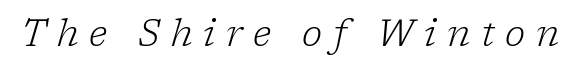
The image shows 37 px light serif type, italic (leaning right); set unusually wide letter spacing (+0.29 em), not underlined; low stroke contrast and a medium x-height.
